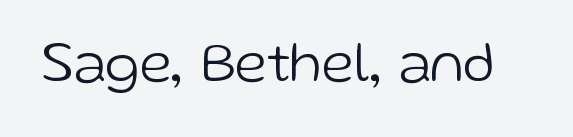
Q: Is the text bold? A: No.
Q: Is the text italic (slanted)? A: No, it is upright.
Q: Is the typeface a serif or a sans-serif typeface? A: Sans-serif.
Q: Is the text underlined? A: No.
Q: Is the spacing between letters normal or unusually wide? A: Normal.
Q: Width (condensed, normal, or wide)? A: Normal.
Q: Stroke contrast? A: Low.
Q: x-height? A: Medium.
Q: Monospaced? A: No.
